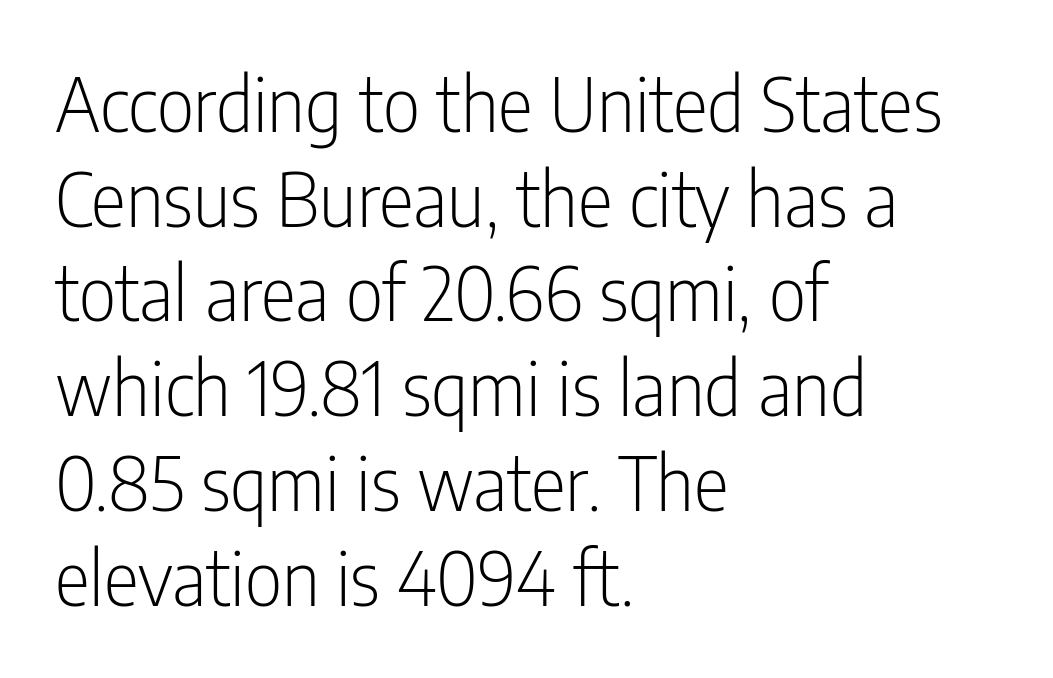
The rendering uses natural spacing where letterforms have individual widths. Classification — sans serif. Weight: not bold — regular or lighter. In terms of leading, this rendering sits right in the middle.
